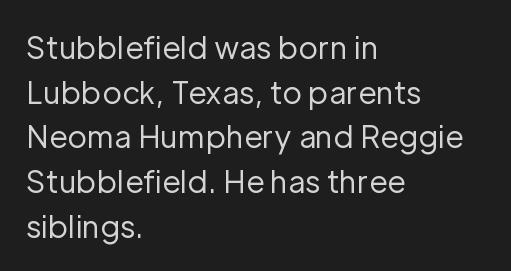
Look at the bottom of the vertical strokes: they stop flat, with no serifs. Tracking here is standard; glyphs follow each other at the usual distance. What's the leading like? Ordinary, nothing unusual. Weight class: somewhere from thin through regular.
